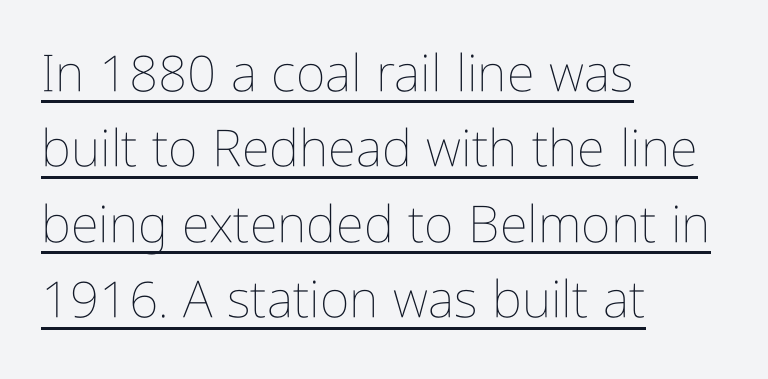
{"italic": "no", "bold": "no", "weight": "thin", "width": "condensed", "stroke_contrast": "low", "x_height": "medium", "monospaced": "no", "underline": "yes", "align": "left", "line_spacing": "normal", "line_spacing_ratio": 1.48, "letter_spacing": "normal", "letter_spacing_em": 0.0, "glyph_px": 51}
